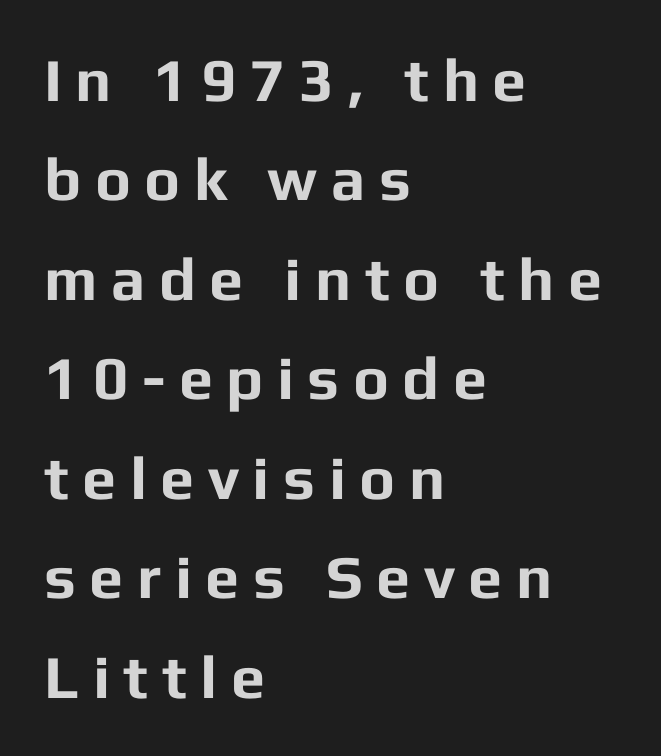
The image shows 61 px bold sans-serif type, upright; set left-aligned, normal line spacing (1.63x), unusually wide letter spacing (+0.22 em), not underlined; low stroke contrast and a medium x-height.
